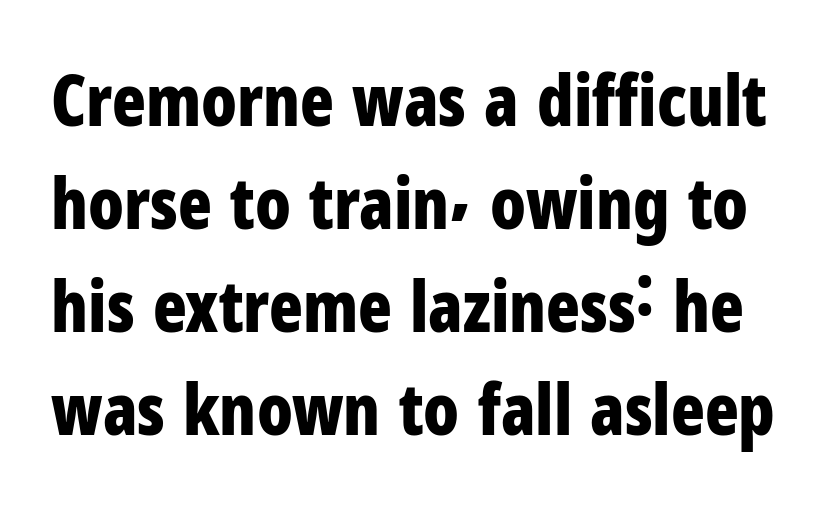
The rendering shows plain stroke endings on the letterforms — a sans-serif design. Letters rest on an invisible, unmarked baseline. Style check: upright. The rendering uses a moderate line-height, typical for paragraphs.
